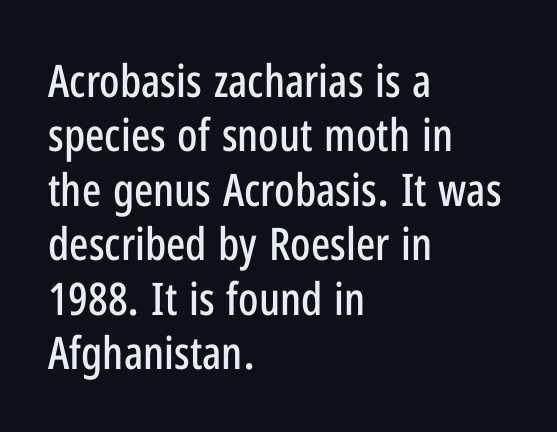
The image shows 45 px condensed sans-serif type, upright; set left-aligned, line spacing 1.21x, normal letter spacing, not underlined; low stroke contrast and a medium x-height.
